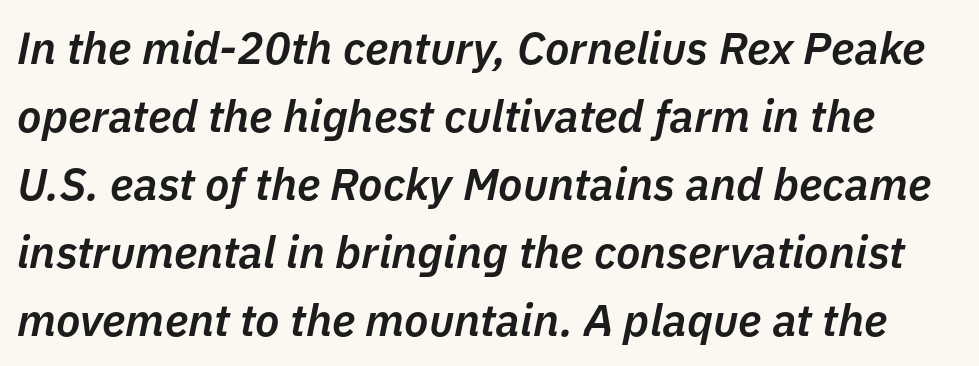
Q: Is the text bold? A: Semi-bold.
Q: Is the text italic (slanted)? A: Yes, it leans right by about 11 degrees.
Q: Is the text underlined? A: No.
Q: Is the spacing between letters normal or unusually wide? A: Normal.
Q: Is the spacing between lines tight, normal or loose? A: Normal.
Q: Width (condensed, normal, or wide)? A: Normal.
Q: Stroke contrast? A: Low.
Q: x-height? A: Medium.
Q: Monospaced? A: No.
